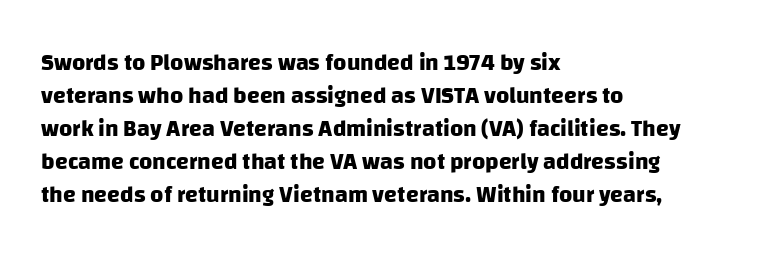
Bold? Absolutely — the strokes are thick and heavy. Descenders are the only things crossing below the line. The rows are spaced the way most documents space them. You could call the tracking neutral — neither tight nor loose.
